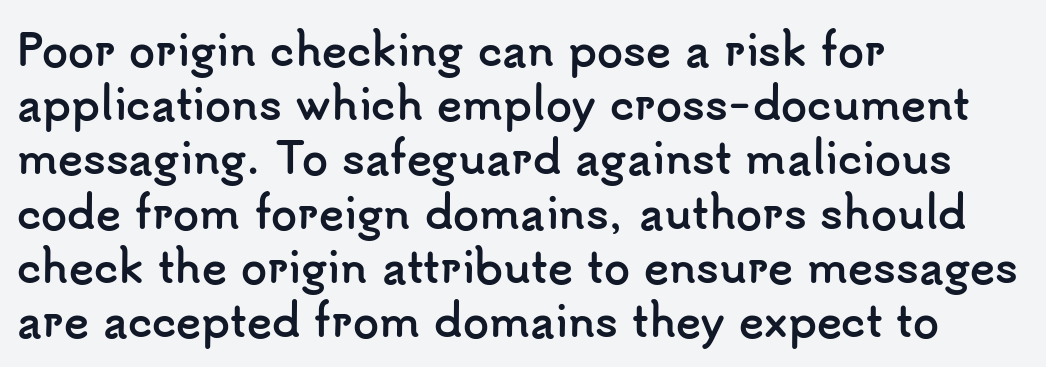
Observe the ordinary spacing: letters are neighbours, not strangers. Heft: maximum for text — a bold. Font category for this specimen: sans-serif. Underline: absent. No italicization has been applied; the sample stays upright.
